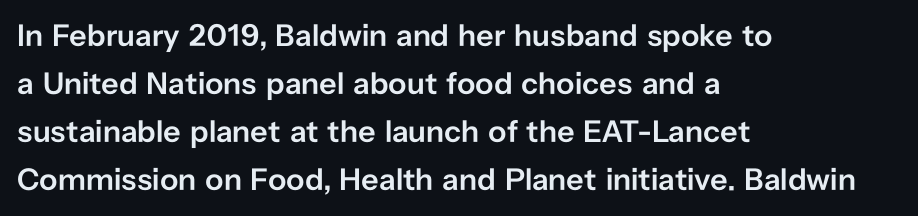
Q: Is the text bold? A: Semi-bold.
Q: Is the text italic (slanted)? A: No, it is upright.
Q: Is the typeface a serif or a sans-serif typeface? A: Sans-serif.
Q: Is the text underlined? A: No.
Q: How is the paragraph aligned? A: Left-aligned.
Q: Is the spacing between letters normal or unusually wide? A: Normal.
Q: Is the spacing between lines tight, normal or loose? A: Normal.
Q: Width (condensed, normal, or wide)? A: Normal.
Q: Stroke contrast? A: Low.
Q: x-height? A: Medium.
Q: Monospaced? A: No.
